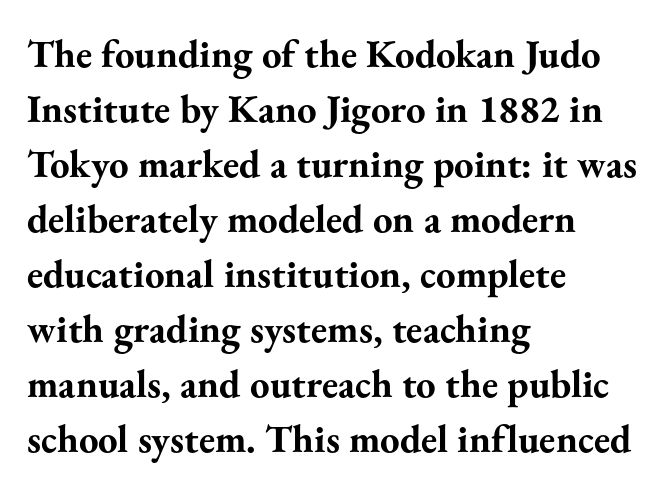
The image shows 39 px bold serif type, upright; set left-aligned, normal line spacing (1.41x), normal letter spacing, not underlined; medium stroke contrast and a small x-height.
